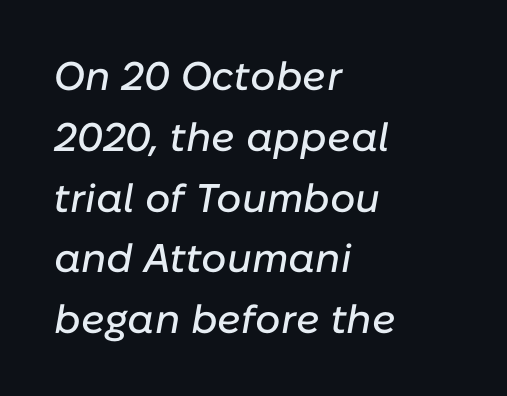
The text block is weighted toward the left margin, trailing off unevenly rightward. Italic? Definitely — the glyphs are oblique. Nobody touched the tracking dial on this one. Leading matches the norm, producing a regular column. Beneath every word, the page is bare.
